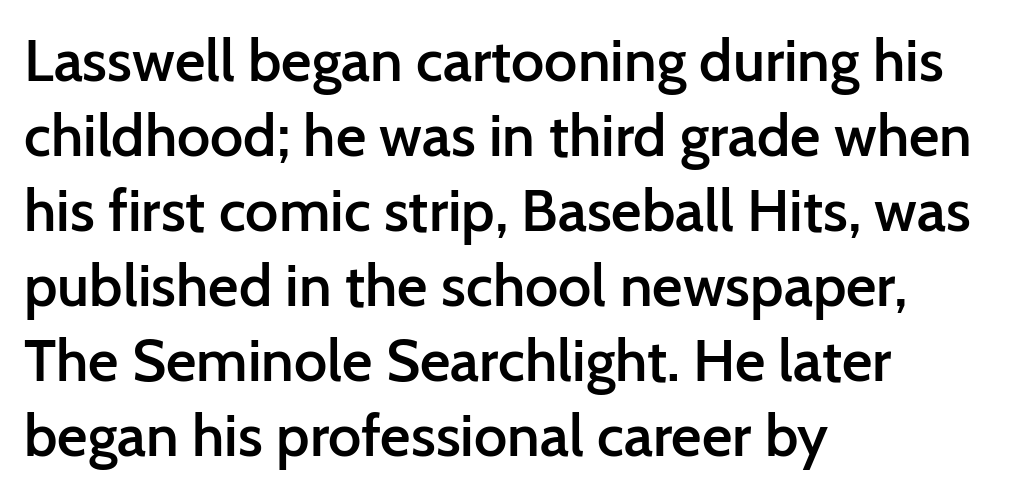
The image shows 59 px semibold sans-serif type, upright; set left-aligned, normal line spacing (1.27x), normal letter spacing, not underlined; low stroke contrast and a medium x-height.
